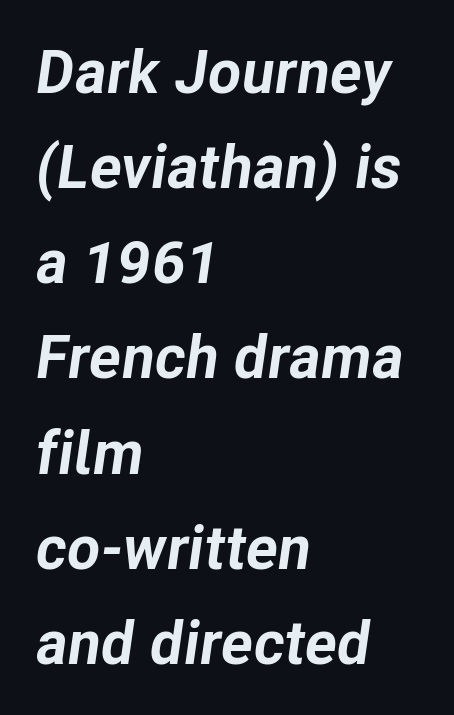
{"italic": "yes", "lean": "right", "slant_degrees": 8, "bold": "yes", "weight": "bold", "width": "normal", "stroke_contrast": "low", "x_height": "medium", "monospaced": "no", "underline": "no", "align": "left", "line_spacing": "normal", "line_spacing_ratio": 1.56, "letter_spacing": "normal", "letter_spacing_em": 0.0, "glyph_px": 61}
